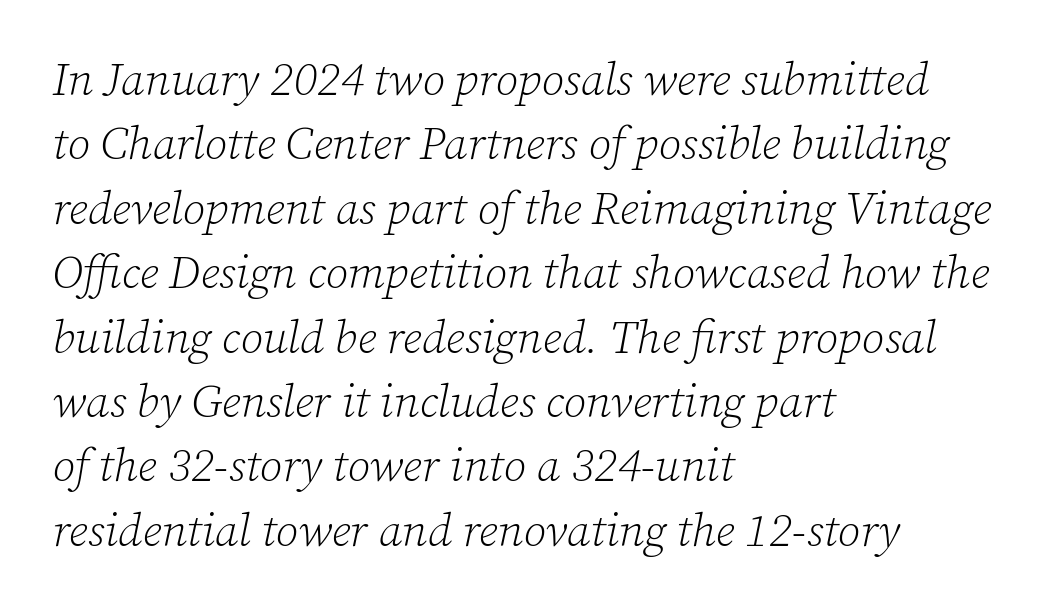
Q: Is the text bold? A: No.
Q: Is the text italic (slanted)? A: Yes, it leans right by about 12 degrees.
Q: Is the typeface a serif or a sans-serif typeface? A: Serif.
Q: Is the text underlined? A: No.
Q: How is the paragraph aligned? A: Left-aligned.
Q: Is the spacing between letters normal or unusually wide? A: Normal.
Q: Is the spacing between lines tight, normal or loose? A: Normal.
Q: Width (condensed, normal, or wide)? A: Normal.
Q: Stroke contrast? A: Low.
Q: x-height? A: Medium.
Q: Monospaced? A: No.
